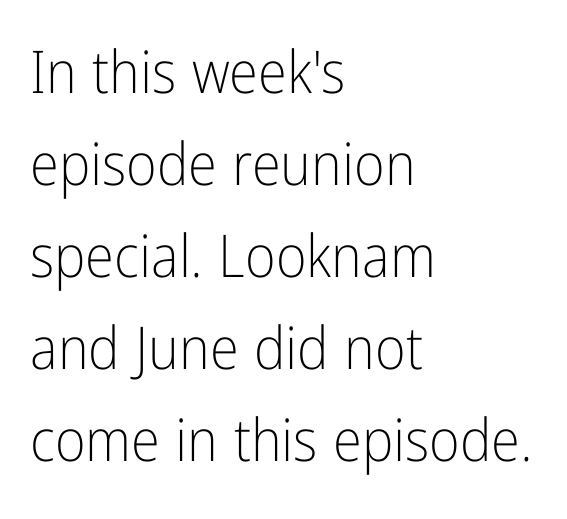
Does the type have serifs? No, each stem ends abruptly. The face looks like a standard text weight, possibly lighter. Interline gaps are of average width in this sample. Line starts are locked; line ends wander. Think of a printed novel: that variable character pitch is what you see here.
